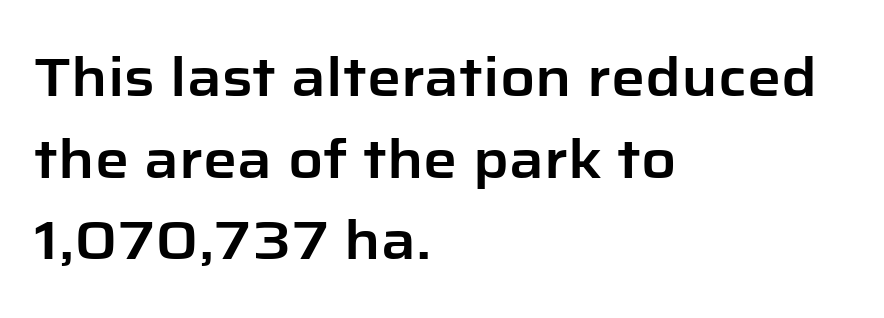
The rendering keeps characters at their native spacing. The rendering anchors every line to the left-hand side. Rule under the text: the space is simply empty. What's the leading like? Ordinary, nothing unusual. When letters stand straight like this, we call the style roman or upright. The text was rendered using a sans face with plain stroke endings.
